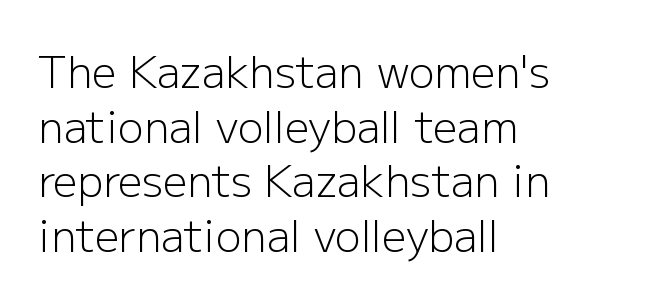
{"serif": "no", "italic": "no", "bold": "no", "weight": "light", "width": "normal", "stroke_contrast": "low", "x_height": "medium", "monospaced": "no", "underline": "no", "align": "left", "line_spacing": "normal", "line_spacing_ratio": 1.27, "letter_spacing": "normal", "letter_spacing_em": 0.0, "glyph_px": 43}
